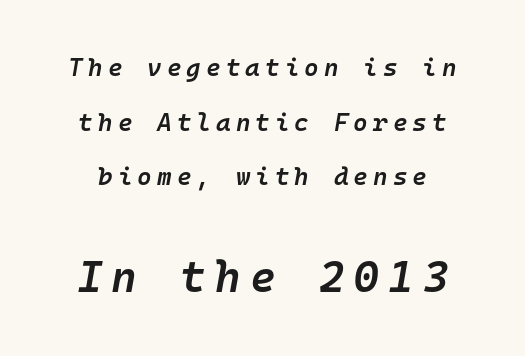
Q: Is the text bold? A: Semi-bold.
Q: Is the text italic (slanted)? A: Yes, it leans right by about 10 degrees.
Q: Is the text underlined? A: No.
Q: Is the spacing between letters normal or unusually wide? A: Unusually wide.
Q: Is the spacing between lines tight, normal or loose? A: Loose.
Q: Which block of text is set in a larger size, the first (top) or the second (bottom)? A: The second (bottom) one.
Q: Width (condensed, normal, or wide)? A: Normal.
Q: Stroke contrast? A: Low.
Q: x-height? A: Medium.
Q: Monospaced? A: Yes.
